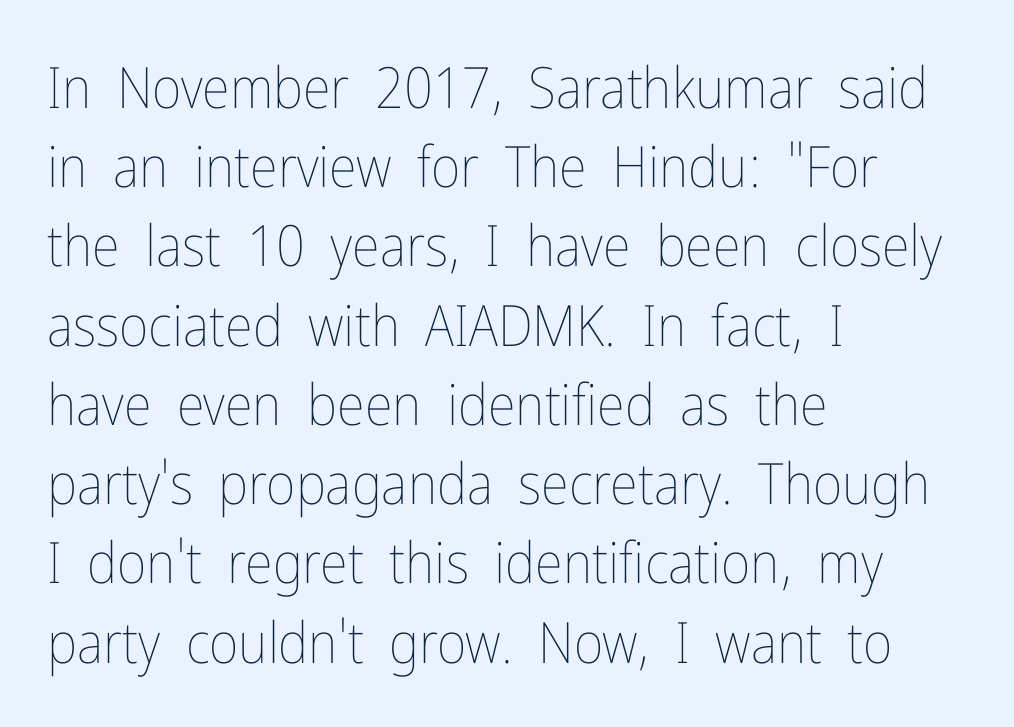
{"italic": "no", "bold": "no", "weight": "thin", "width": "condensed", "stroke_contrast": "low", "x_height": "medium", "monospaced": "no", "underline": "no", "align": "left", "line_spacing": "normal", "line_spacing_ratio": 1.39, "letter_spacing": "normal", "letter_spacing_em": 0.0, "glyph_px": 57}
